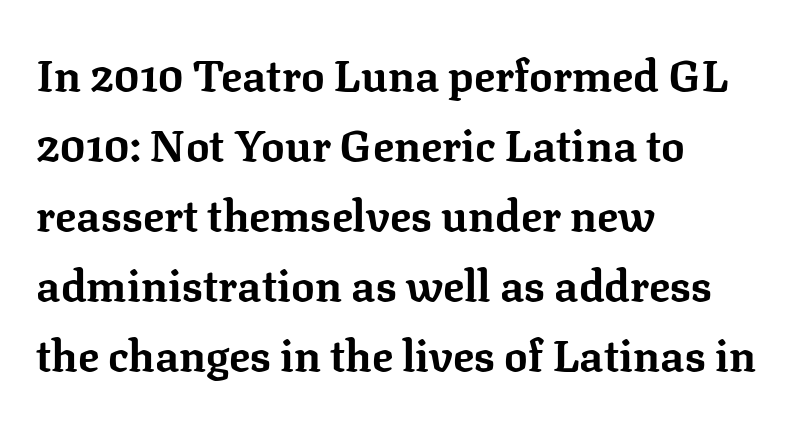
Q: Is the text bold? A: Yes.
Q: Is the text italic (slanted)? A: No, it is upright.
Q: Is the typeface a serif or a sans-serif typeface? A: Serif.
Q: Is the text underlined? A: No.
Q: How is the paragraph aligned? A: Left-aligned.
Q: Is the spacing between letters normal or unusually wide? A: Normal.
Q: Is the spacing between lines tight, normal or loose? A: Normal.
Q: Width (condensed, normal, or wide)? A: Normal.
Q: Stroke contrast? A: Low.
Q: x-height? A: Medium.
Q: Monospaced? A: No.
